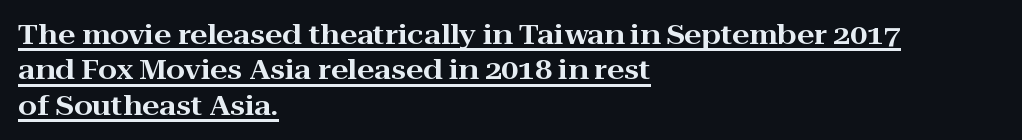
{"italic": "no", "underline": "yes", "align": "left", "line_spacing": "normal", "line_spacing_ratio": 1.31, "letter_spacing": "normal", "letter_spacing_em": 0.0, "glyph_px": 27}
